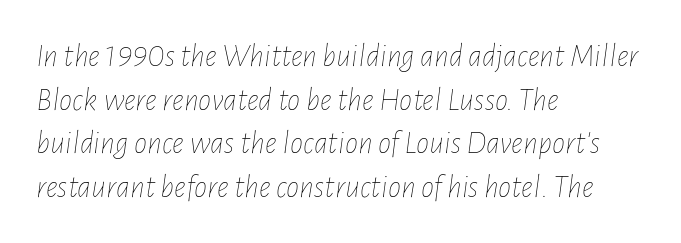
{"italic": "yes", "lean": "right", "slant_degrees": 7, "bold": "no", "weight": "thin", "width": "condensed", "stroke_contrast": "low", "x_height": "medium", "monospaced": "no", "underline": "no", "align": "left", "line_spacing": "normal", "line_spacing_ratio": 1.32, "letter_spacing": "normal", "letter_spacing_em": 0.0, "glyph_px": 33}
